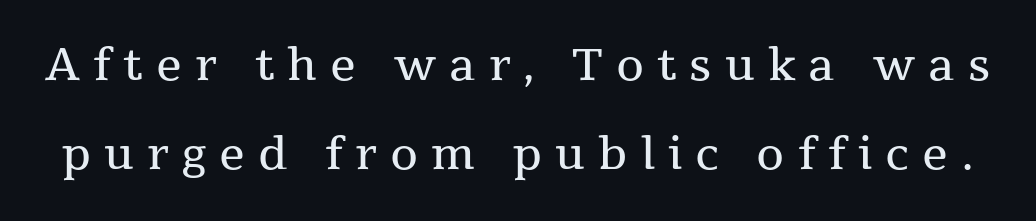
The image shows 45 px regular-weight serif type, upright; set loose line spacing (1.98x), unusually wide letter spacing (+0.29 em), not underlined; medium stroke contrast and a medium x-height.
